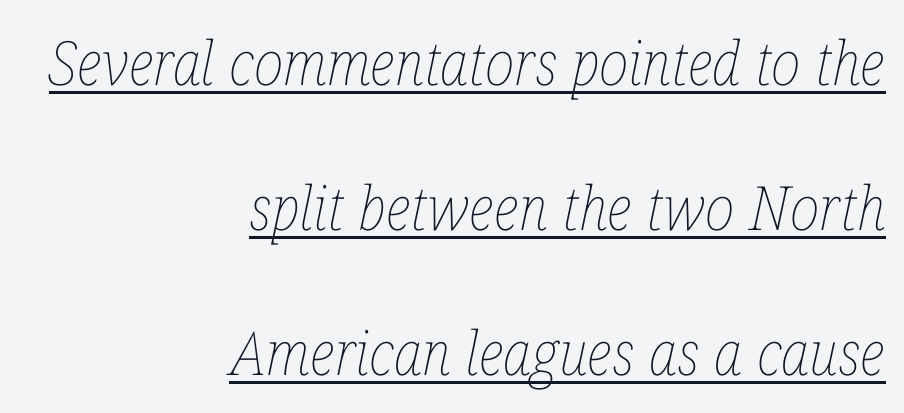
The image shows 61 px thin, condensed type, italic (leaning right); set right-aligned, loose line spacing (2.38x), normal letter spacing, underlined; low stroke contrast and a medium x-height.
